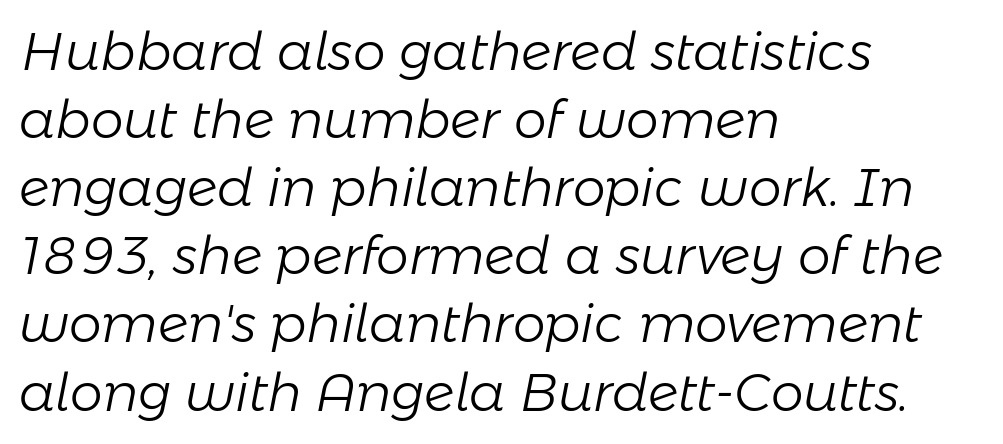
{"italic": "yes", "lean": "right", "slant_degrees": 11, "bold": "no", "weight": "light", "width": "normal", "stroke_contrast": "low", "x_height": "medium", "monospaced": "no", "underline": "no", "align": "left", "line_spacing": "normal", "line_spacing_ratio": 1.31, "letter_spacing": "normal", "letter_spacing_em": 0.0, "glyph_px": 52}
